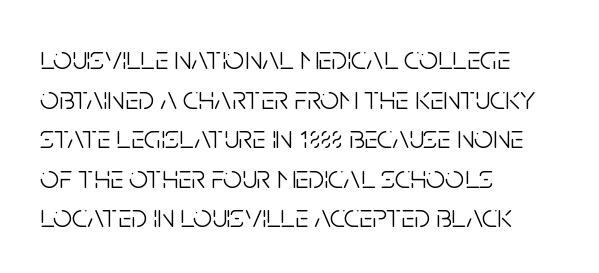
Q: Is the text bold? A: No.
Q: Is the text italic (slanted)? A: No, it is upright.
Q: Is the typeface a serif or a sans-serif typeface? A: Sans-serif.
Q: Is the text underlined? A: No.
Q: How is the paragraph aligned? A: Left-aligned.
Q: Is the spacing between letters normal or unusually wide? A: Normal.
Q: Width (condensed, normal, or wide)? A: Condensed.
Q: Stroke contrast? A: Low.
Q: x-height? A: Large.
Q: Monospaced? A: No.
